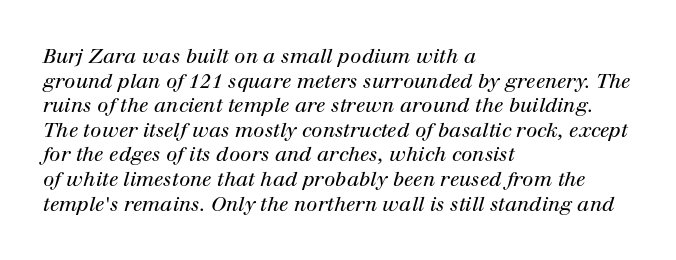
{"italic": "yes", "lean": "right", "slant_degrees": 12, "bold": "no", "underline": "no", "align": "left", "line_spacing_ratio": 1.23, "letter_spacing": "normal", "letter_spacing_em": 0.0, "glyph_px": 20}
